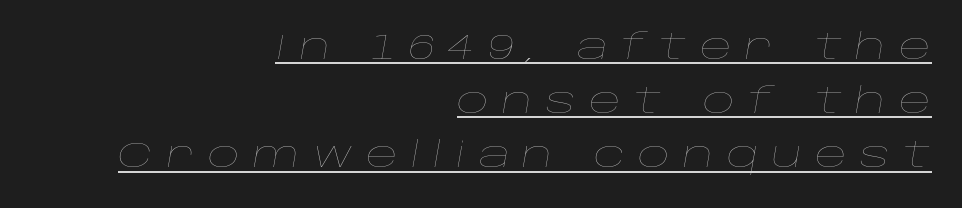
The image shows 35 px thin, wide type, italic (leaning right); set right-aligned, normal line spacing (1.55x), unusually wide letter spacing (+0.37 em), underlined; low stroke contrast and a large x-height.
